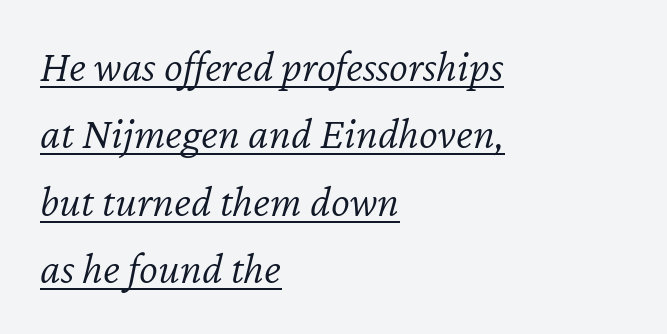
{"italic": "yes", "lean": "right", "slant_degrees": 12, "bold": "no", "weight": "light", "width": "normal", "stroke_contrast": "low", "x_height": "medium", "monospaced": "no", "underline": "yes", "align": "left", "line_spacing": "normal", "line_spacing_ratio": 1.5, "letter_spacing": "normal", "letter_spacing_em": 0.0, "glyph_px": 45}
